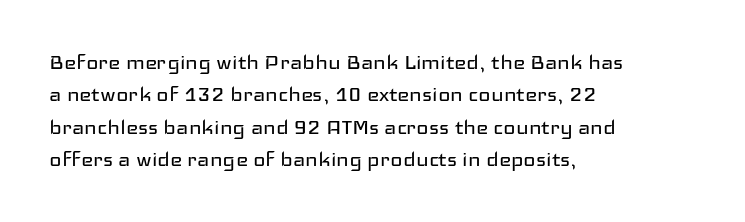
{"italic": "no", "bold": "no", "underline": "no", "align": "left", "line_spacing": "normal", "line_spacing_ratio": 1.25, "letter_spacing": "normal", "letter_spacing_em": 0.0, "glyph_px": 26}
